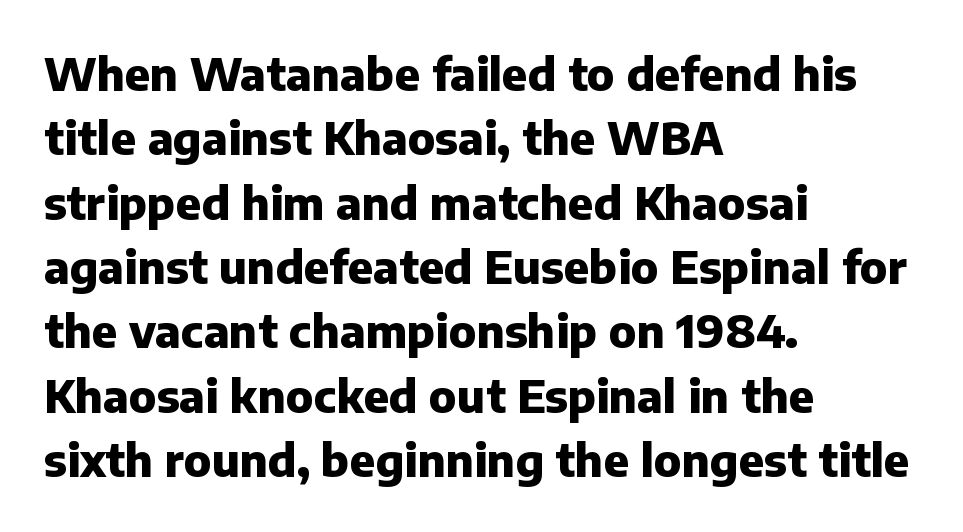
{"serif": "no", "italic": "no", "bold": "yes", "weight": "heavy", "width": "normal", "stroke_contrast": "low", "x_height": "medium", "monospaced": "no", "underline": "no", "align": "left", "line_spacing": "normal", "line_spacing_ratio": 1.43, "letter_spacing": "normal", "letter_spacing_em": 0.0, "glyph_px": 45}
